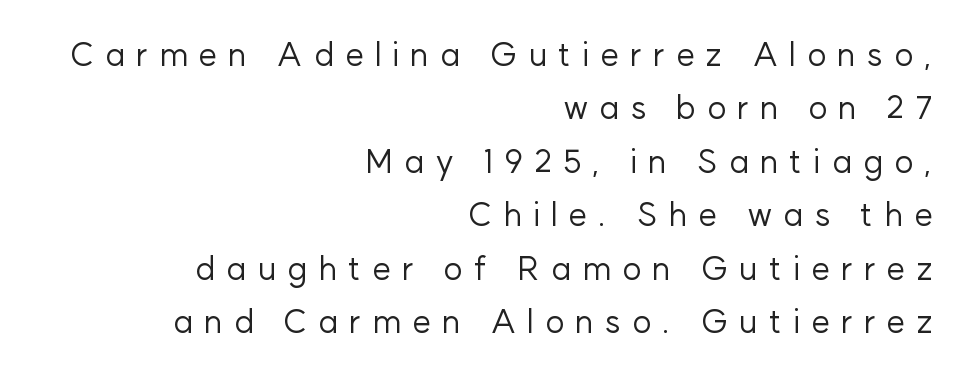
{"serif": "no", "italic": "no", "bold": "no", "weight": "regular", "width": "normal", "stroke_contrast": "low", "x_height": "medium", "monospaced": "no", "underline": "no", "align": "right", "line_spacing": "normal", "line_spacing_ratio": 1.62, "letter_spacing": "wide", "letter_spacing_em": 0.33, "glyph_px": 33}
